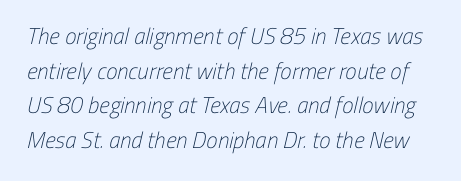
Short note: letters normally spaced. Weight: not bold — regular or lighter. Is there much room between lines? A standard amount, neither cramped nor airy. A bare baseline throughout the passage.
